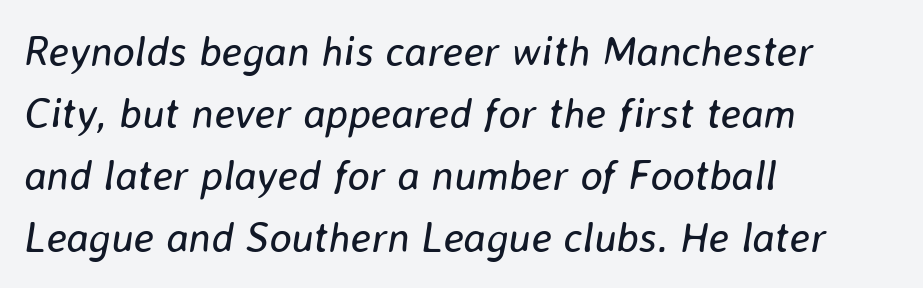
{"italic": "yes", "lean": "right", "slant_degrees": 8, "bold": "no", "weight": "regular", "width": "normal", "stroke_contrast": "low", "x_height": "medium", "monospaced": "no", "underline": "no", "align": "left", "line_spacing": "normal", "line_spacing_ratio": 1.48, "letter_spacing": "normal", "letter_spacing_em": 0.0, "glyph_px": 42}
